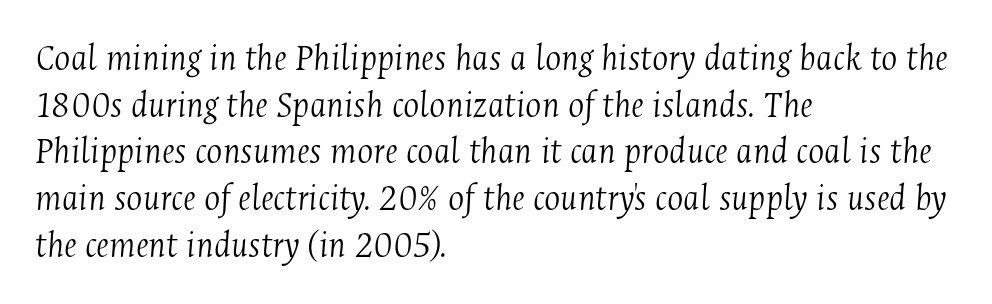
The image shows 38 px light, condensed serif type, italic (leaning right); set left-aligned, line spacing 1.23x, normal letter spacing, not underlined; medium stroke contrast and a medium x-height.
